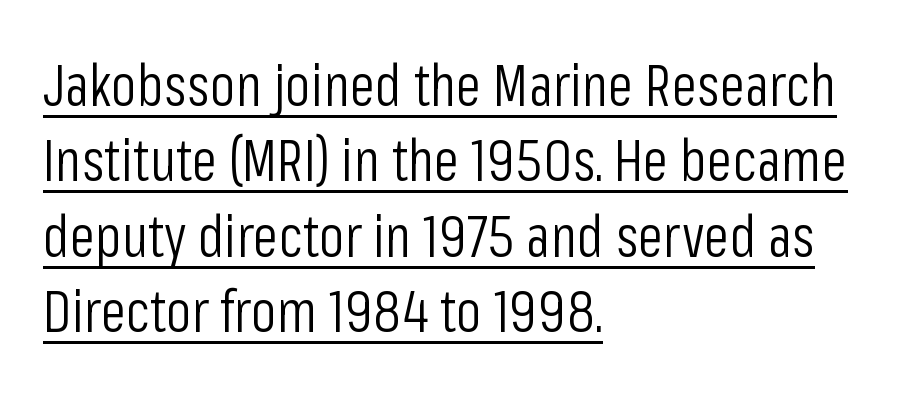
The letters stand upright; this is a roman face. The passage shown stacks its lines at a standard gap. What stands out about the letter spacing? Nothing — it is the standard amount. Serifs: no, the terminals of the letterforms are clean. Looks like someone drew a line under every word here.
